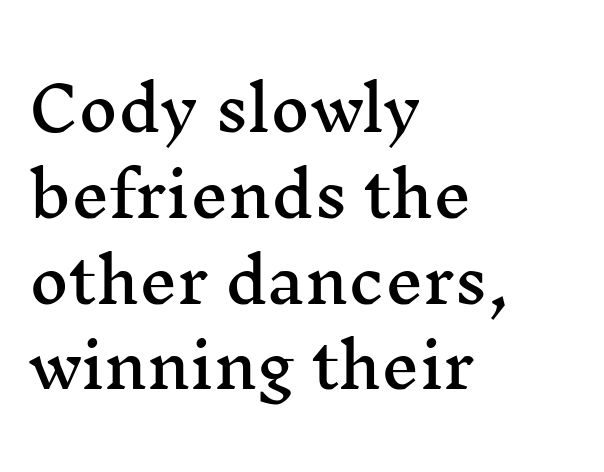
The image shows 60 px wide serif type, upright; set left-aligned, normal line spacing (1.43x), normal letter spacing, not underlined; medium stroke contrast and a medium x-height.
